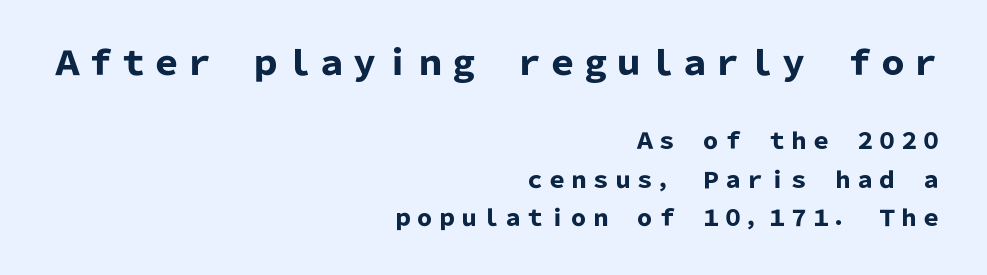
The image shows 33 px heavy sans-serif type, upright; set right-aligned, line spacing 1.75x, normal letter spacing, not underlined; the first (top) block is 1.5x larger; low stroke contrast and a medium x-height.
